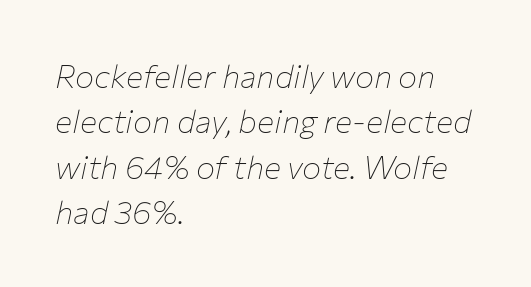
Q: Is the text bold? A: No.
Q: Is the text italic (slanted)? A: Yes, it leans right by about 12 degrees.
Q: Is the text underlined? A: No.
Q: How is the paragraph aligned? A: Left-aligned.
Q: Is the spacing between letters normal or unusually wide? A: Normal.
Q: Is the spacing between lines tight, normal or loose? A: Normal.
Q: Width (condensed, normal, or wide)? A: Normal.
Q: Stroke contrast? A: Low.
Q: x-height? A: Medium.
Q: Monospaced? A: No.
